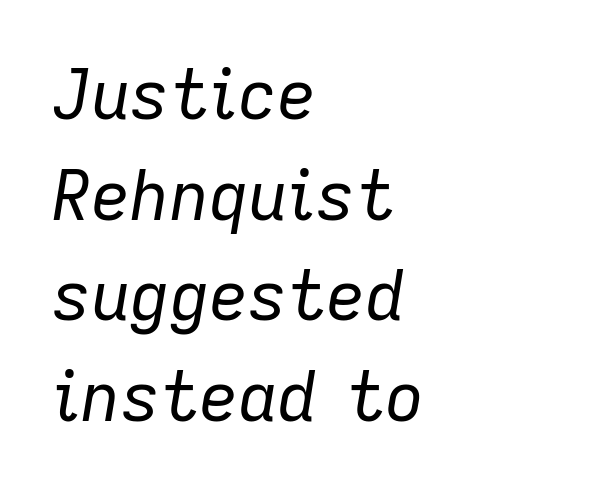
{"italic": "yes", "lean": "right", "slant_degrees": 9, "bold": "no", "weight": "regular", "width": "normal", "stroke_contrast": "low", "x_height": "medium", "monospaced": "no", "underline": "no", "align": "left", "line_spacing": "normal", "line_spacing_ratio": 1.48, "letter_spacing": "normal", "letter_spacing_em": 0.0, "glyph_px": 68}
